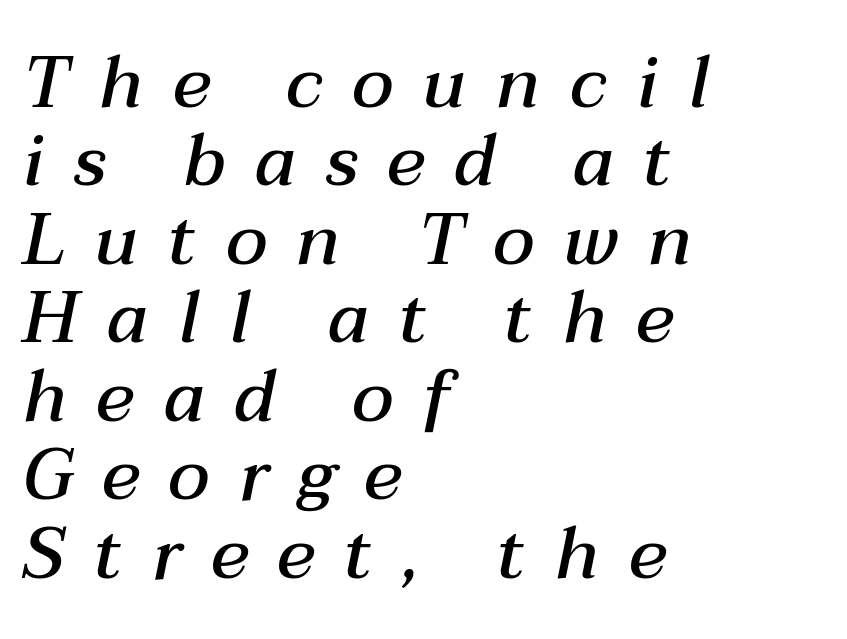
Q: Is the text bold? A: Semi-bold.
Q: Is the text italic (slanted)? A: Yes, it leans right by about 12 degrees.
Q: Is the text underlined? A: No.
Q: How is the paragraph aligned? A: Left-aligned.
Q: Is the spacing between letters normal or unusually wide? A: Unusually wide.
Q: Is the spacing between lines tight, normal or loose? A: Tight.
Q: Width (condensed, normal, or wide)? A: Normal.
Q: Stroke contrast? A: Medium.
Q: x-height? A: Medium.
Q: Monospaced? A: No.
